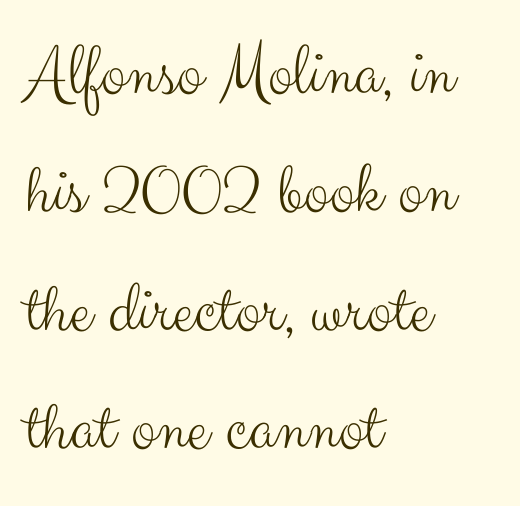
The image shows 75 px light sans-serif type; set left-aligned, normal line spacing (1.58x), normal letter spacing, not underlined; medium stroke contrast and a small x-height.
